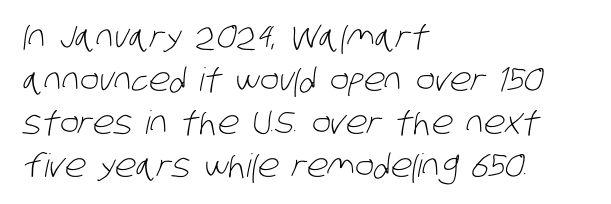
Q: Is the text bold? A: No.
Q: Is the typeface a serif or a sans-serif typeface? A: Sans-serif.
Q: Is the text underlined? A: No.
Q: How is the paragraph aligned? A: Left-aligned.
Q: Is the spacing between letters normal or unusually wide? A: Normal.
Q: Is the spacing between lines tight, normal or loose? A: Normal.
Q: Width (condensed, normal, or wide)? A: Condensed.
Q: Stroke contrast? A: Low.
Q: x-height? A: Large.
Q: Monospaced? A: No.
